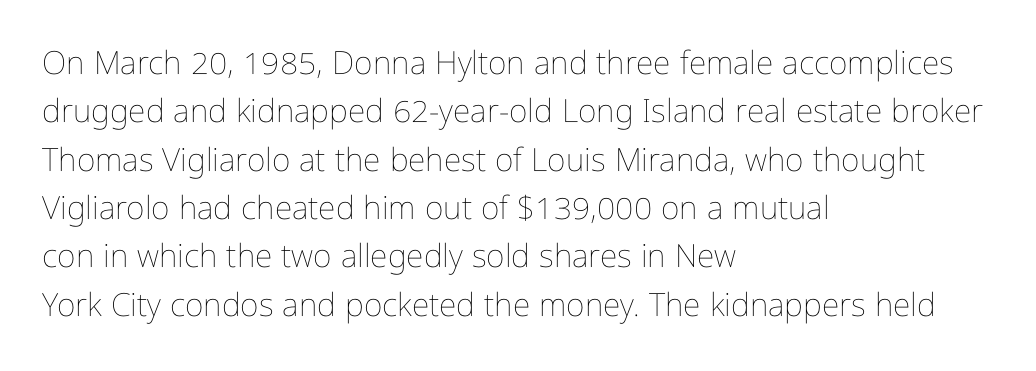
Every character sits straight up, as roman type does. Compared with typical body copy, the letter spacing here is the same. Normally led — the rows are evenly, conventionally spaced. Each stroke keeps to a modest, everyday thickness or less.
